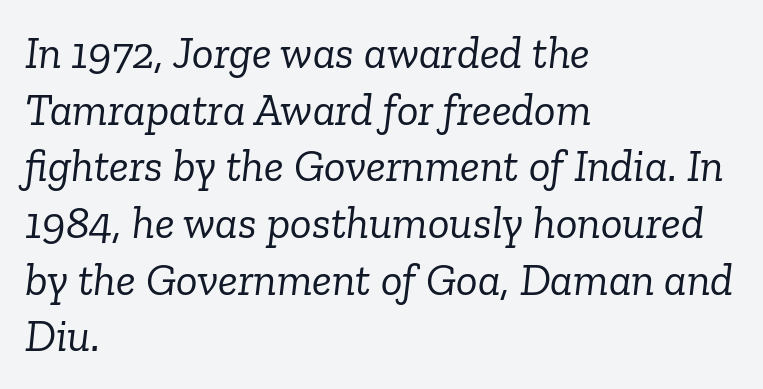
Q: Is the text bold? A: No.
Q: Is the text italic (slanted)? A: Yes, it leans right by about 6 degrees.
Q: Is the typeface a serif or a sans-serif typeface? A: Serif.
Q: Is the text underlined? A: No.
Q: How is the paragraph aligned? A: Left-aligned.
Q: Is the spacing between letters normal or unusually wide? A: Normal.
Q: Is the spacing between lines tight, normal or loose? A: Normal.
Q: Width (condensed, normal, or wide)? A: Normal.
Q: Stroke contrast? A: Low.
Q: x-height? A: Medium.
Q: Monospaced? A: No.
